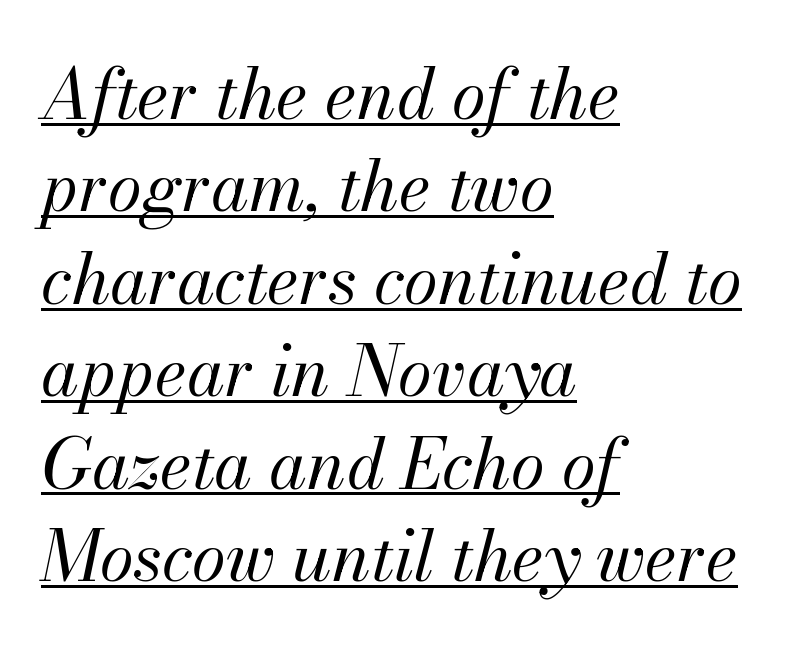
{"italic": "yes", "lean": "right", "slant_degrees": 13, "bold": "no", "weight": "regular", "width": "normal", "stroke_contrast": "medium", "x_height": "small", "monospaced": "no", "underline": "yes", "align": "left", "line_spacing": "normal", "line_spacing_ratio": 1.34, "letter_spacing": "normal", "letter_spacing_em": 0.0, "glyph_px": 69}
